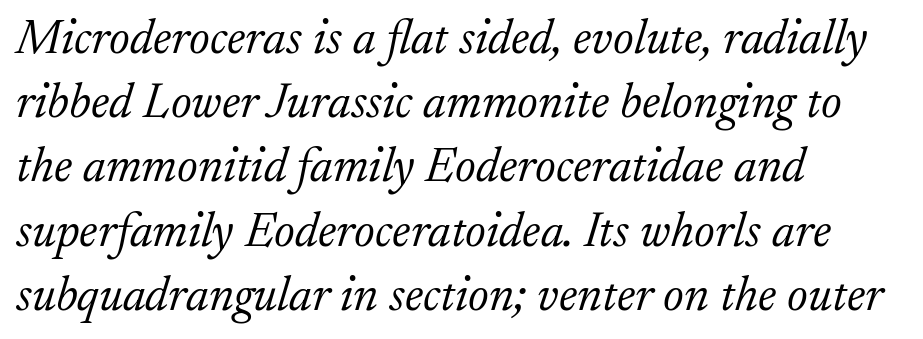
The image shows 49 px light serif type, italic (leaning right); set left-aligned, normal line spacing (1.31x), normal letter spacing, not underlined; low stroke contrast and a small x-height.
